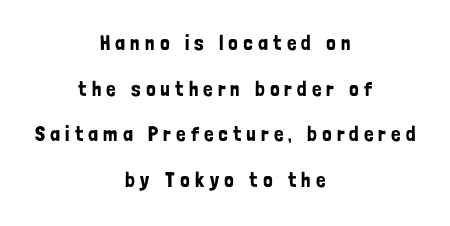
{"italic": "no", "underline": "no", "align": "center", "line_spacing": "loose", "line_spacing_ratio": 2.17, "letter_spacing": "wide", "letter_spacing_em": 0.24, "glyph_px": 21}
